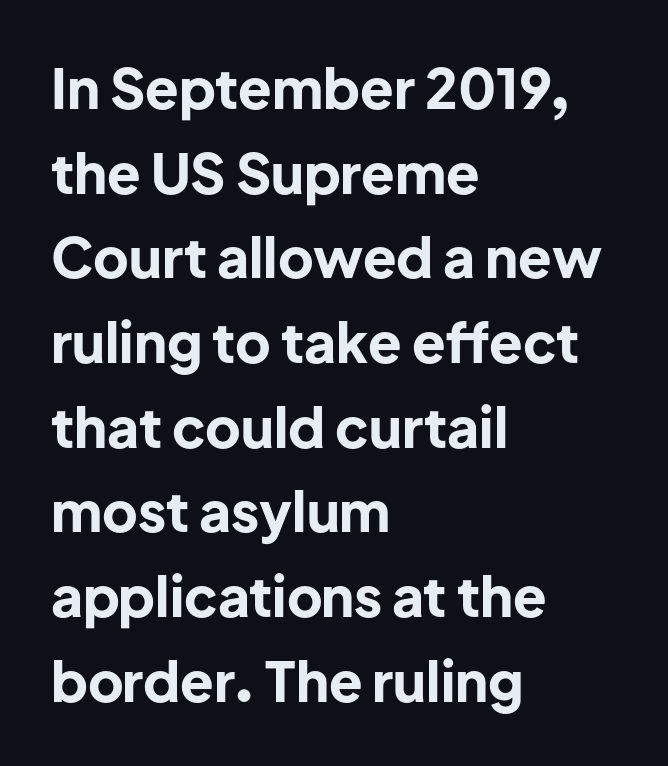
Q: Is the text bold? A: Yes.
Q: Is the text italic (slanted)? A: No, it is upright.
Q: Is the typeface a serif or a sans-serif typeface? A: Sans-serif.
Q: Is the text underlined? A: No.
Q: How is the paragraph aligned? A: Left-aligned.
Q: Is the spacing between letters normal or unusually wide? A: Normal.
Q: Is the spacing between lines tight, normal or loose? A: Normal.
Q: Width (condensed, normal, or wide)? A: Normal.
Q: Stroke contrast? A: Low.
Q: x-height? A: Medium.
Q: Monospaced? A: No.
